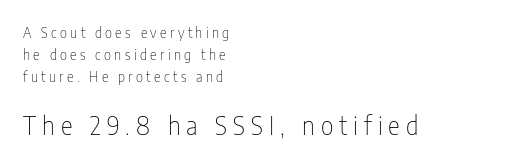
{"italic": "no", "bold": "no", "underline": "no", "align": "left", "line_spacing": "normal", "line_spacing_ratio": 1.56, "letter_spacing": "wide", "letter_spacing_em": 0.24, "larger_block": "second", "size_ratio": 1.79, "glyph_px": 25}
